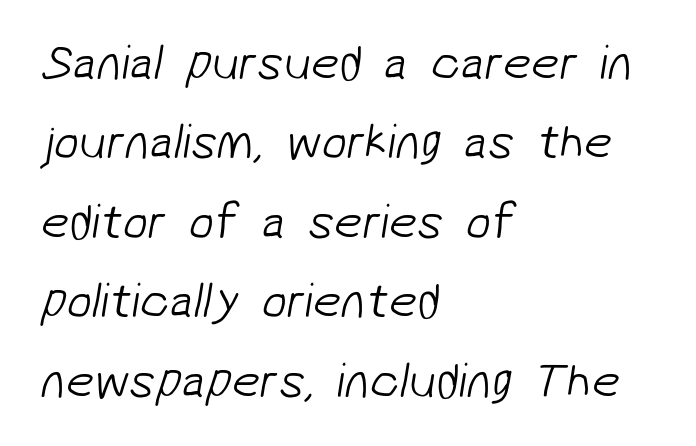
The image shows 50 px light sans-serif type; set left-aligned, normal line spacing (1.59x), normal letter spacing, not underlined; low stroke contrast and a medium x-height.
